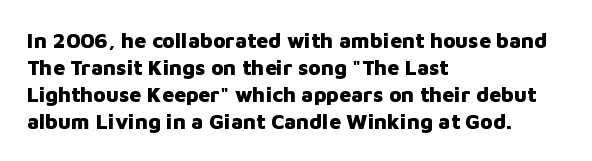
{"italic": "no", "bold": "yes", "underline": "no", "align": "left", "line_spacing": "normal", "line_spacing_ratio": 1.28, "letter_spacing": "normal", "letter_spacing_em": 0.0, "glyph_px": 21}
